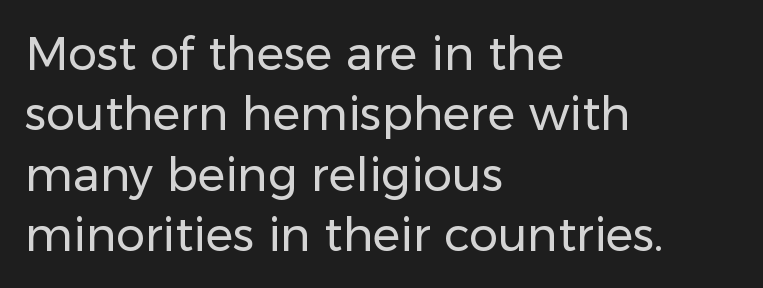
{"serif": "no", "italic": "no", "bold": "no", "weight": "regular", "width": "normal", "stroke_contrast": "low", "x_height": "medium", "monospaced": "no", "underline": "no", "align": "left", "line_spacing": "normal", "line_spacing_ratio": 1.31, "letter_spacing": "normal", "letter_spacing_em": 0.0, "glyph_px": 46}
